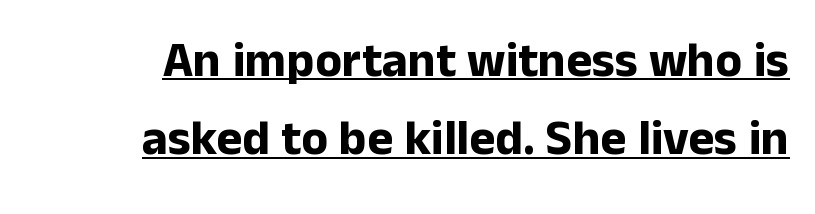
{"serif": "no", "italic": "no", "bold": "yes", "weight": "bold", "width": "normal", "stroke_contrast": "low", "x_height": "medium", "monospaced": "no", "underline": "yes", "align": "right", "line_spacing": "normal", "line_spacing_ratio": 1.6, "letter_spacing": "normal", "letter_spacing_em": 0.0, "glyph_px": 49}
